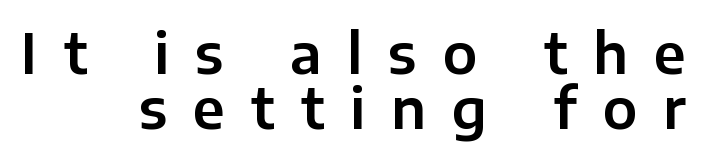
{"serif": "no", "italic": "no", "width": "normal", "stroke_contrast": "low", "x_height": "medium", "monospaced": "no", "underline": "no", "align": "right", "line_spacing": "tight", "line_spacing_ratio": 1.0, "letter_spacing": "wide", "letter_spacing_em": 0.47, "glyph_px": 55}
